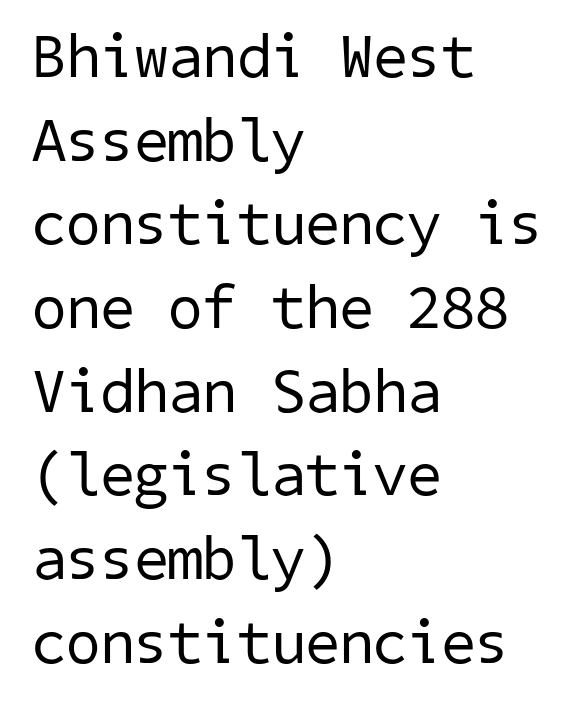
{"serif": "no", "bold": "no", "weight": "regular", "width": "normal", "stroke_contrast": "low", "x_height": "medium", "underline": "no", "align": "left", "line_spacing": "normal", "line_spacing_ratio": 1.35, "letter_spacing": "normal", "letter_spacing_em": 0.0, "glyph_px": 62}
